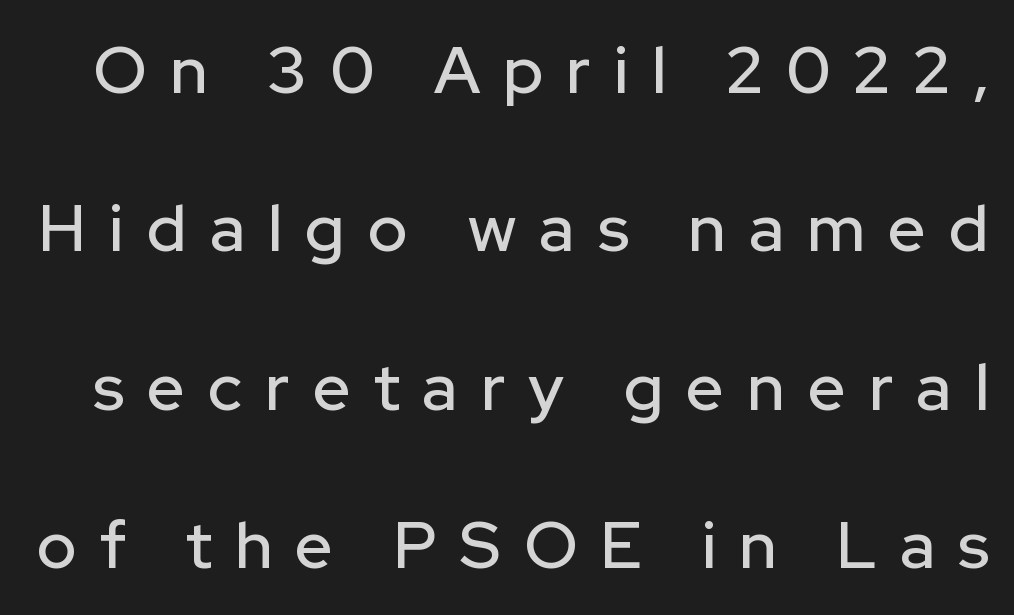
Q: Is the text italic (slanted)? A: No, it is upright.
Q: Is the typeface a serif or a sans-serif typeface? A: Sans-serif.
Q: Is the text underlined? A: No.
Q: Is the spacing between letters normal or unusually wide? A: Unusually wide.
Q: Is the spacing between lines tight, normal or loose? A: Loose.
Q: Width (condensed, normal, or wide)? A: Normal.
Q: Stroke contrast? A: Low.
Q: x-height? A: Medium.
Q: Monospaced? A: No.
